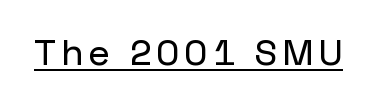
{"serif": "no", "italic": "no", "width": "normal", "stroke_contrast": "low", "x_height": "medium", "underline": "yes", "glyph_px": 36}
